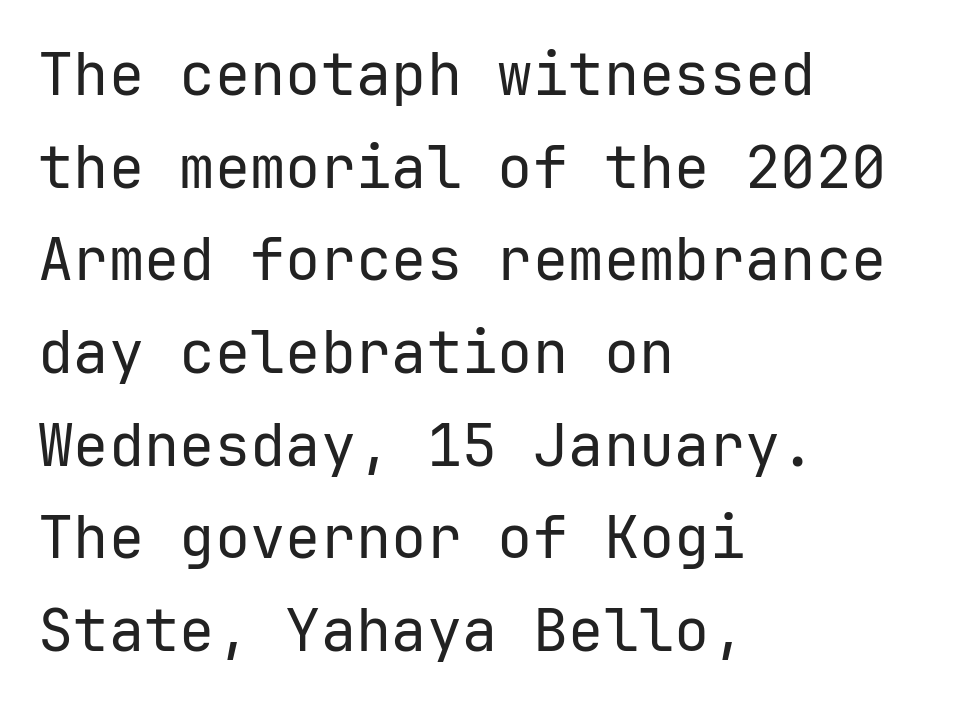
The image shows 59 px regular-weight sans-serif type, upright; set left-aligned, normal line spacing (1.57x), normal letter spacing, not underlined; low stroke contrast and a medium x-height.
